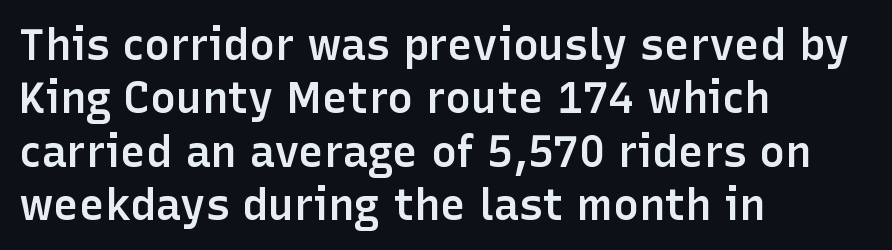
Q: Is the text bold? A: Semi-bold.
Q: Is the text italic (slanted)? A: No, it is upright.
Q: Is the typeface a serif or a sans-serif typeface? A: Sans-serif.
Q: Is the text underlined? A: No.
Q: How is the paragraph aligned? A: Left-aligned.
Q: Is the spacing between letters normal or unusually wide? A: Normal.
Q: Width (condensed, normal, or wide)? A: Normal.
Q: Stroke contrast? A: Low.
Q: x-height? A: Medium.
Q: Monospaced? A: No.
